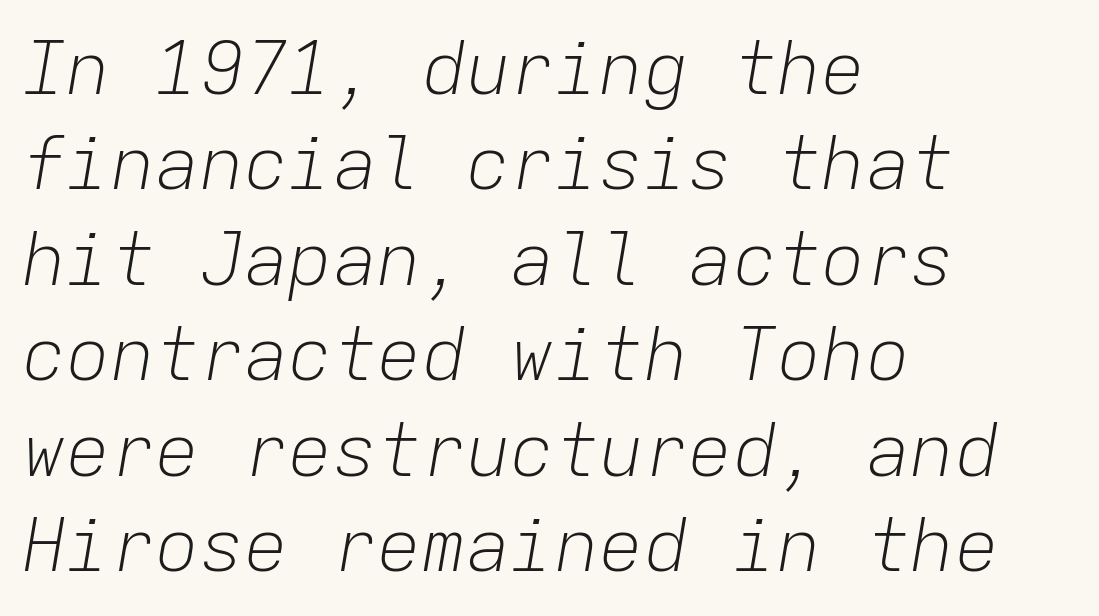
Q: Is the text bold? A: No.
Q: Is the text italic (slanted)? A: Yes, it leans right by about 9 degrees.
Q: Is the text underlined? A: No.
Q: How is the paragraph aligned? A: Left-aligned.
Q: Is the spacing between letters normal or unusually wide? A: Normal.
Q: Is the spacing between lines tight, normal or loose? A: Normal.
Q: Width (condensed, normal, or wide)? A: Normal.
Q: Stroke contrast? A: Low.
Q: x-height? A: Medium.
Q: Monospaced? A: Yes.
